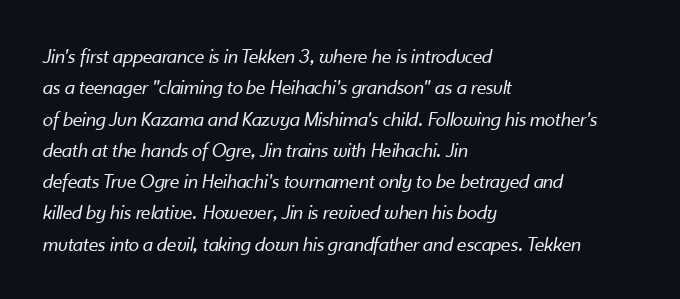
Q: Is the text bold? A: No.
Q: Is the text italic (slanted)? A: Yes, it leans right by about 10 degrees.
Q: Is the text underlined? A: No.
Q: How is the paragraph aligned? A: Left-aligned.
Q: Is the spacing between letters normal or unusually wide? A: Normal.
Q: Is the spacing between lines tight, normal or loose? A: Normal.
